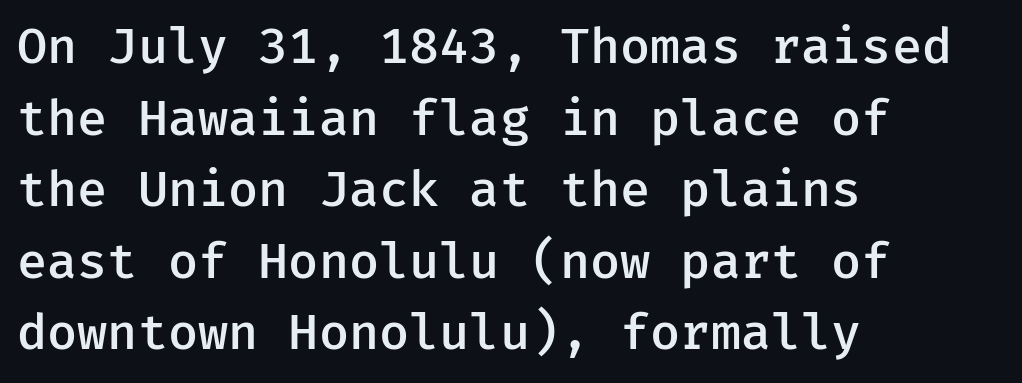
{"serif": "no", "italic": "no", "bold": "semi", "weight": "semibold", "width": "normal", "stroke_contrast": "low", "x_height": "medium", "underline": "no", "align": "left", "line_spacing": "normal", "line_spacing_ratio": 1.46, "letter_spacing": "normal", "letter_spacing_em": 0.0, "glyph_px": 49}
